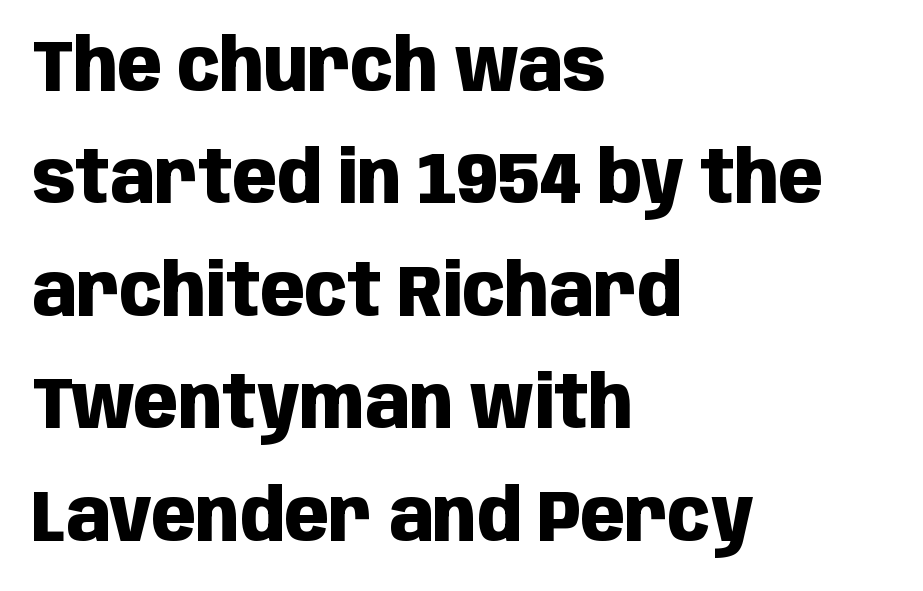
{"serif": "no", "italic": "no", "bold": "yes", "weight": "heavy", "width": "condensed", "stroke_contrast": "low", "x_height": "large", "monospaced": "no", "underline": "no", "align": "left", "line_spacing": "normal", "line_spacing_ratio": 1.54, "letter_spacing": "normal", "letter_spacing_em": 0.0, "glyph_px": 73}
